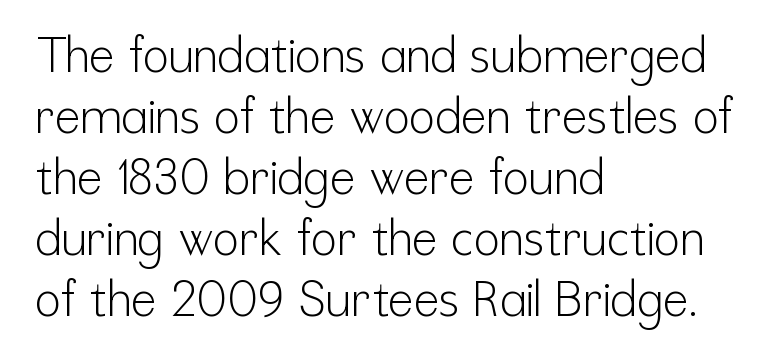
Letterform terminals end flat and unadorned throughout the passage. Looks like regular typesetting: each glyph gets only the width it needs. Weight: in the light-to-regular range. Baseline-to-baseline distance is the conventional proportion of letter height. Ascenders rise straight up at ninety degrees. Typeset ragged right — the left edge is the straight one.
